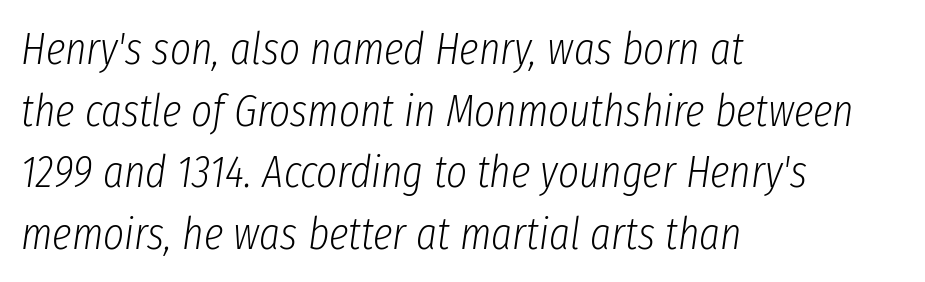
Is this a fixed-width face? No — the glyphs have proportional, varying widths. Line starts are locked; line ends wander. Check under the words: just untouched page. On a weight scale, this lands at 450 or below. Every character sits at an angle, as italics do. The vertical gap from one line to the next is medium.
